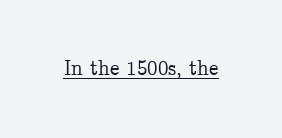
Q: Is the text italic (slanted)? A: No, it is upright.
Q: Is the text underlined? A: Yes.
Q: Is the spacing between letters normal or unusually wide? A: Normal.
